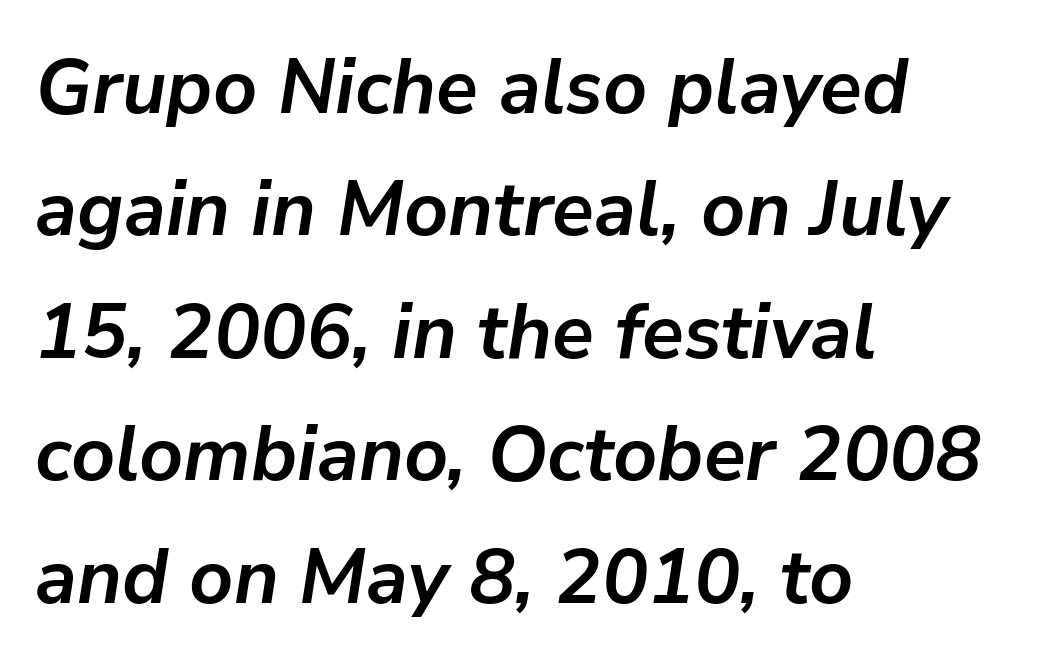
Casual observation: everything's shoved over to the left. Between one letter and the next there's only the usual sliver of space. The typography opts for an oblique posture over an upright one. How would I describe the line gaps? Plain and ordinary. The string is rendered with underlining switched off. The letters advance in unequal steps, a hallmark of proportional type.
